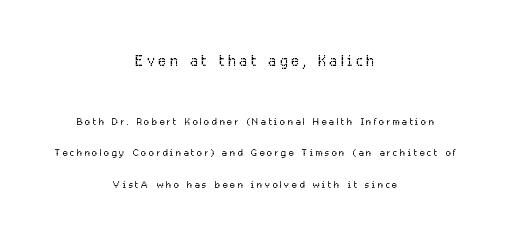
The image shows 21 px text type, upright; set centered, loose line spacing (2.22x), not underlined; the first (top) block is 1.5x larger.
